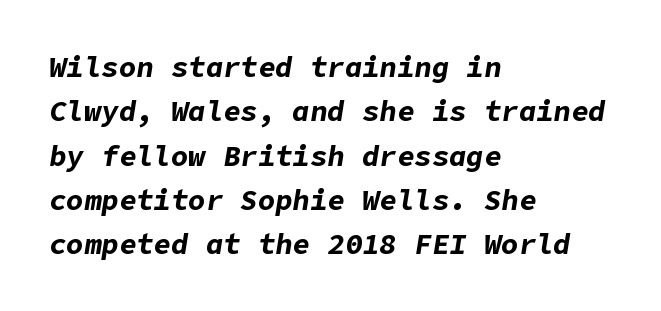
{"italic": "yes", "lean": "right", "slant_degrees": 9, "bold": "yes", "weight": "bold", "width": "normal", "stroke_contrast": "low", "x_height": "medium", "underline": "no", "align": "left", "line_spacing": "normal", "line_spacing_ratio": 1.53, "letter_spacing": "normal", "letter_spacing_em": 0.0, "glyph_px": 29}
